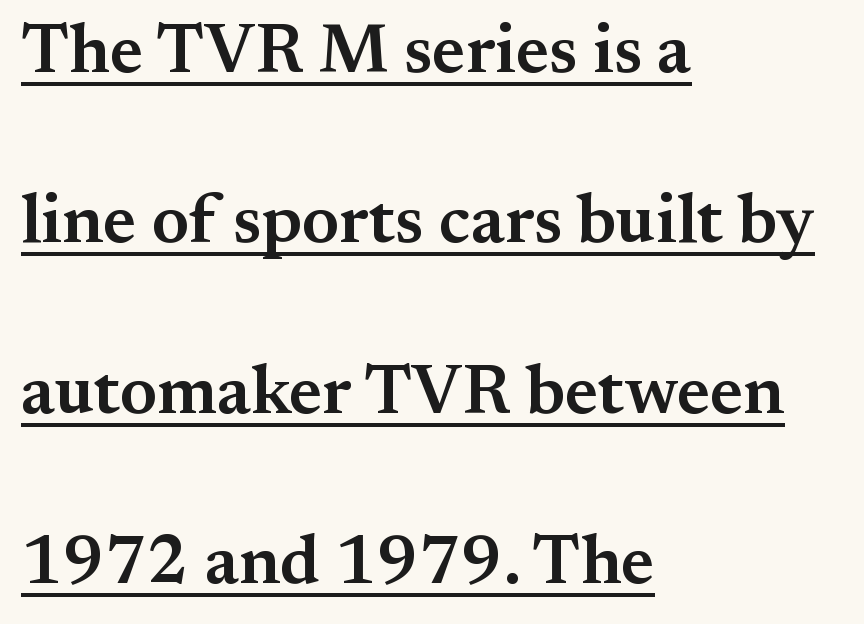
Italic? Not at all — the glyphs are vertical. Summary of vertical rhythm: relaxed, with wide interline spacing. A typesetter would call this proportional, since set widths differ per character. Underlining? Definitely there.
